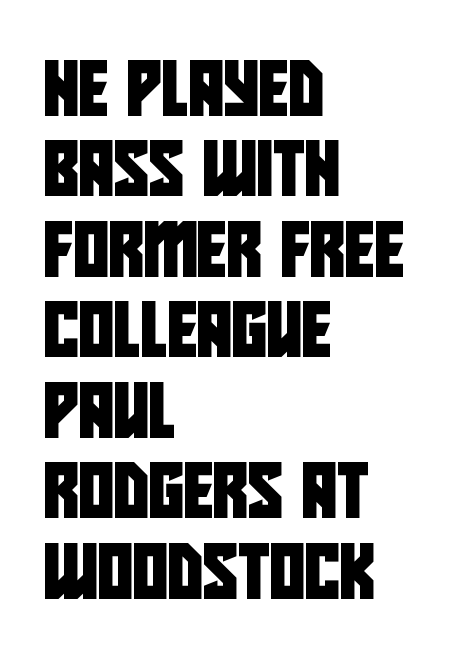
Q: Is the typeface a serif or a sans-serif typeface? A: Sans-serif.
Q: Is the text underlined? A: No.
Q: How is the paragraph aligned? A: Left-aligned.
Q: Is the spacing between letters normal or unusually wide? A: Normal.
Q: Is the spacing between lines tight, normal or loose? A: Normal.
Q: Width (condensed, normal, or wide)? A: Condensed.
Q: Stroke contrast? A: Low.
Q: x-height? A: Large.
Q: Monospaced? A: No.
